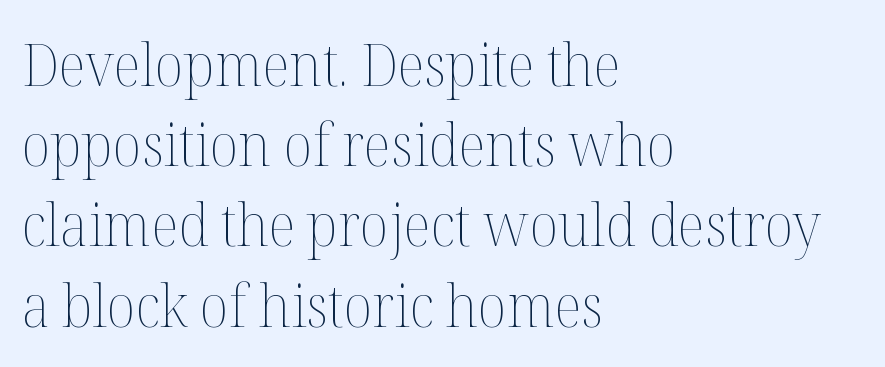
{"italic": "no", "bold": "no", "weight": "thin", "width": "normal", "stroke_contrast": "medium", "x_height": "medium", "monospaced": "no", "underline": "no", "align": "left", "line_spacing": "normal", "line_spacing_ratio": 1.36, "letter_spacing": "normal", "letter_spacing_em": 0.0, "glyph_px": 59}
